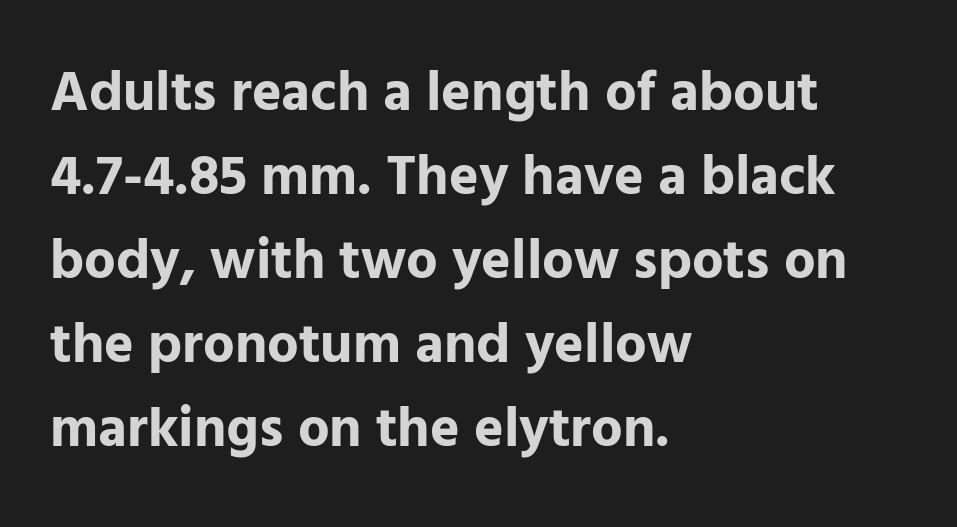
The line-height multiplier appears to be the usual default. Is the block centered? No — it sits flush against the left margin. Tracking value appears to be zero — textbook default spacing. On the weight axis this lands at bold, roughly 700. Words float on clear page, feet unadorned.
